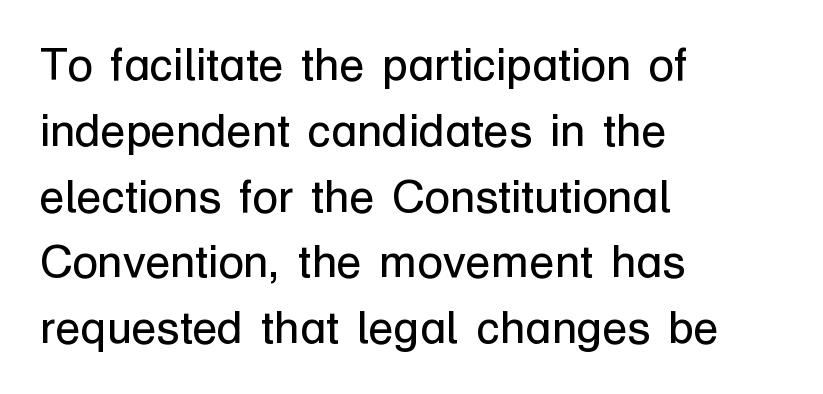
Q: Is the text bold? A: No.
Q: Is the text italic (slanted)? A: No, it is upright.
Q: Is the typeface a serif or a sans-serif typeface? A: Sans-serif.
Q: Is the text underlined? A: No.
Q: How is the paragraph aligned? A: Left-aligned.
Q: Is the spacing between letters normal or unusually wide? A: Normal.
Q: Is the spacing between lines tight, normal or loose? A: Normal.
Q: Width (condensed, normal, or wide)? A: Normal.
Q: Stroke contrast? A: Low.
Q: x-height? A: Medium.
Q: Monospaced? A: No.
